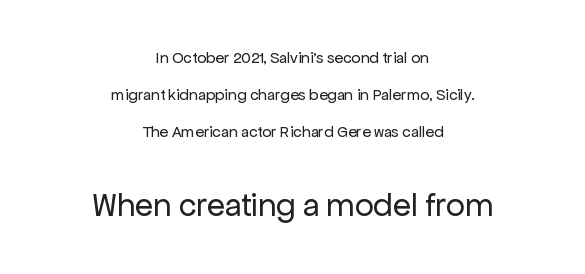
Whoever set this made the second block the dominant, larger element. Each stroke keeps to a modest, everyday thickness or less. A typesetter would label this face a sans. The face used here is proportionally spaced, like ordinary book or web type. Line spacing here is loose. The foot of each line stays bare and open.
